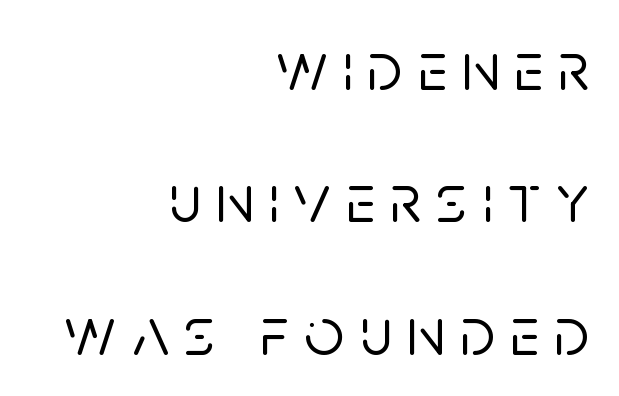
The image shows 70 px sans-serif type, upright; set right-aligned, line spacing 1.89x, unusually wide letter spacing (+0.22 em), not underlined; low stroke contrast and a large x-height.
